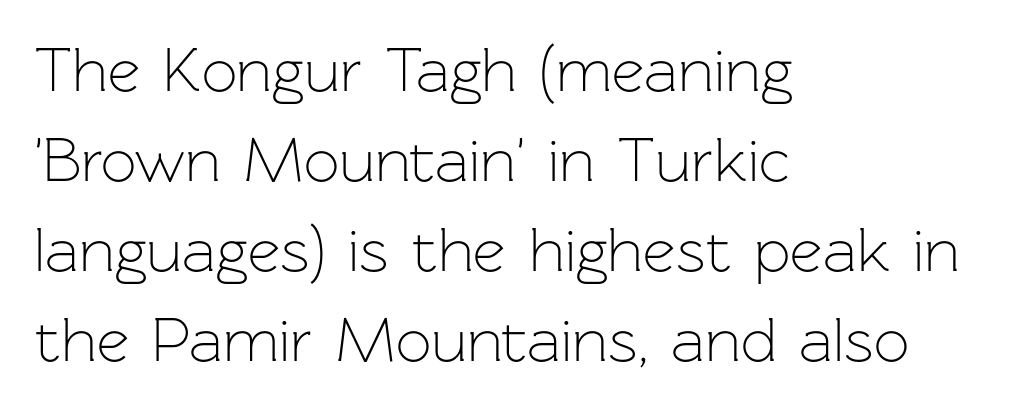
Q: Is the text bold? A: No.
Q: Is the text italic (slanted)? A: No, it is upright.
Q: Is the typeface a serif or a sans-serif typeface? A: Sans-serif.
Q: Is the text underlined? A: No.
Q: How is the paragraph aligned? A: Left-aligned.
Q: Is the spacing between letters normal or unusually wide? A: Normal.
Q: Is the spacing between lines tight, normal or loose? A: Normal.
Q: Width (condensed, normal, or wide)? A: Normal.
Q: Stroke contrast? A: Low.
Q: x-height? A: Medium.
Q: Monospaced? A: No.
